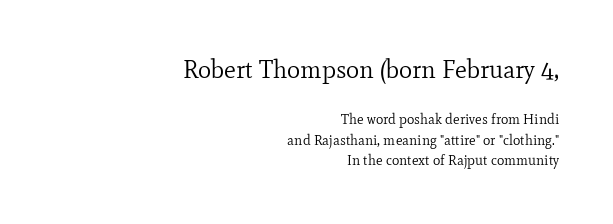
The image shows 25 px text type, upright; set right-aligned, normal line spacing (1.46x), normal letter spacing, not underlined; the first (top) block is 1.79x larger.
